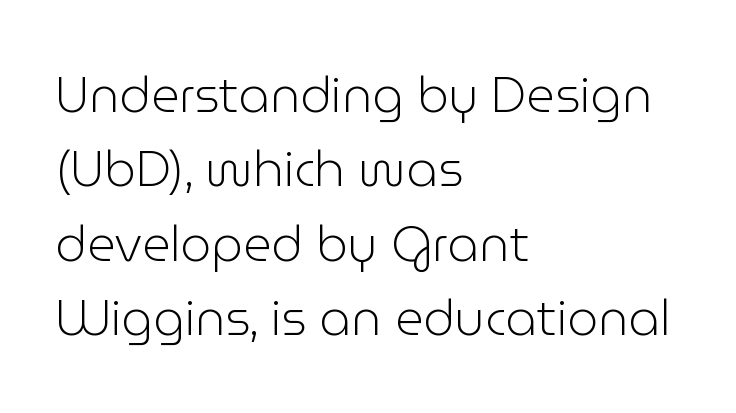
{"serif": "no", "italic": "no", "bold": "no", "weight": "light", "width": "normal", "stroke_contrast": "low", "x_height": "medium", "monospaced": "no", "underline": "no", "align": "left", "line_spacing": "normal", "line_spacing_ratio": 1.52, "letter_spacing": "normal", "letter_spacing_em": 0.0, "glyph_px": 49}
